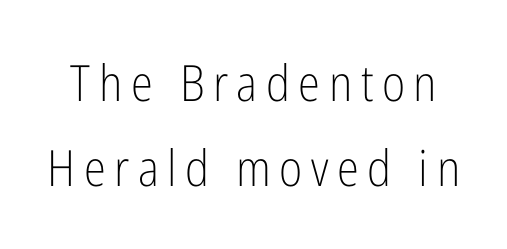
Stem width sits at or under what a default text font uses. Classification — sans serif. The foot of each line stays bare and open. Posture: vertical. Spacing verdict: proportional, widths tailored to each character.
